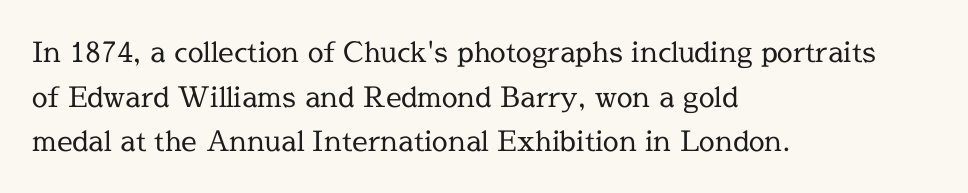
Nobody touched the tracking dial on this one. Varying glyph widths throughout — classic text-font behaviour. The font is comparable to plain body text, perhaps lighter. Evenly set lines give the paragraph a standard silhouette.
